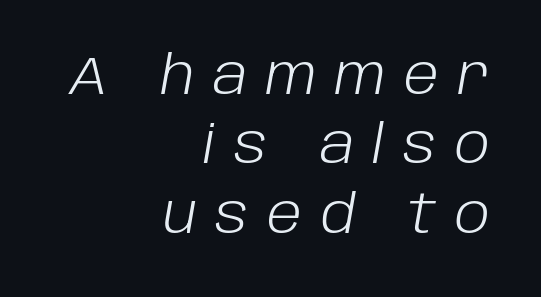
{"italic": "yes", "lean": "right", "slant_degrees": 10, "bold": "no", "weight": "light", "width": "normal", "stroke_contrast": "low", "x_height": "large", "monospaced": "no", "underline": "no", "align": "right", "line_spacing": "normal", "line_spacing_ratio": 1.31, "letter_spacing": "wide", "letter_spacing_em": 0.35, "glyph_px": 53}
